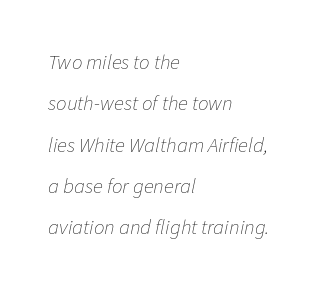
{"italic": "yes", "lean": "right", "slant_degrees": 11, "bold": "no", "underline": "no", "align": "left", "line_spacing": "loose", "line_spacing_ratio": 1.97, "letter_spacing": "normal", "letter_spacing_em": 0.0, "glyph_px": 21}
